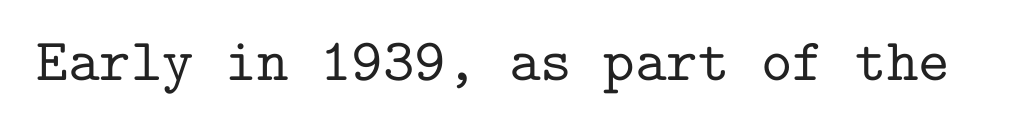
{"serif": "yes", "italic": "no", "width": "normal", "stroke_contrast": "low", "x_height": "medium", "monospaced": "yes", "underline": "no", "letter_spacing": "normal", "letter_spacing_em": 0.0, "glyph_px": 60}
